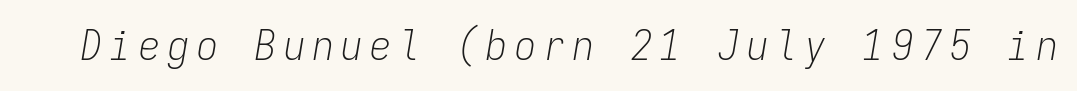
Q: Is the text bold? A: No.
Q: Is the text italic (slanted)? A: Yes, it leans right by about 9 degrees.
Q: Is the text underlined? A: No.
Q: Width (condensed, normal, or wide)? A: Condensed.
Q: Stroke contrast? A: Low.
Q: x-height? A: Medium.
Q: Monospaced? A: Yes.
